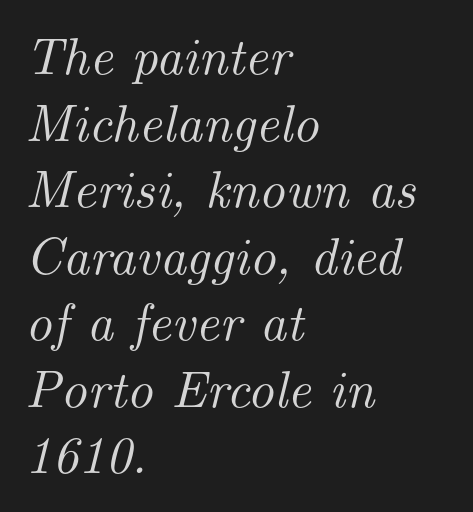
Q: Is the text italic (slanted)? A: Yes, it leans right by about 14 degrees.
Q: Is the typeface a serif or a sans-serif typeface? A: Serif.
Q: Is the text underlined? A: No.
Q: How is the paragraph aligned? A: Left-aligned.
Q: Is the spacing between letters normal or unusually wide? A: Normal.
Q: Is the spacing between lines tight, normal or loose? A: Normal.
Q: Width (condensed, normal, or wide)? A: Normal.
Q: Stroke contrast? A: Medium.
Q: x-height? A: Small.
Q: Monospaced? A: No.
